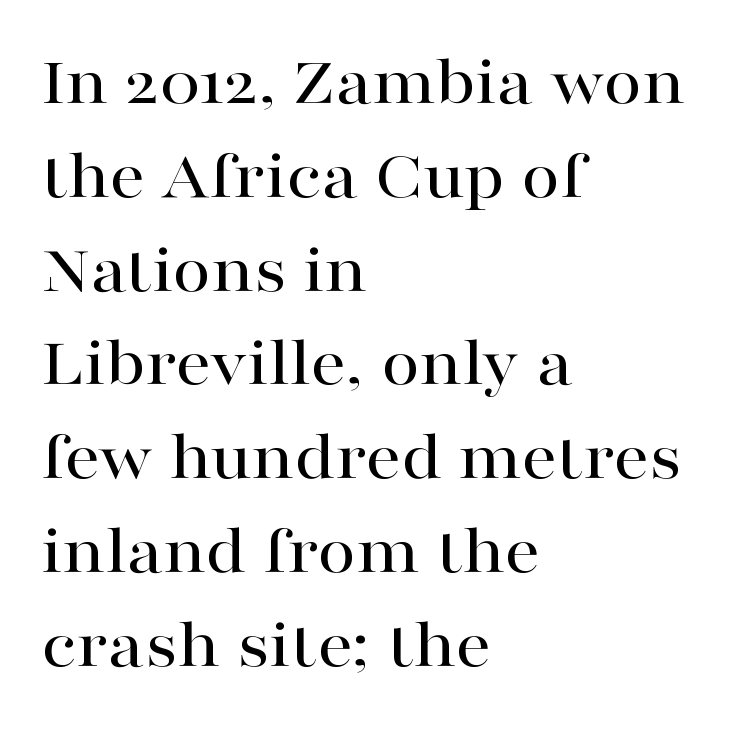
A bare baseline throughout the passage. Each letter keeps its own natural width here, so spacing adapts to shape. Reading down the block, your eye returns to a fixed left position each line. Between one letter and the next there's only the usual sliver of space.
